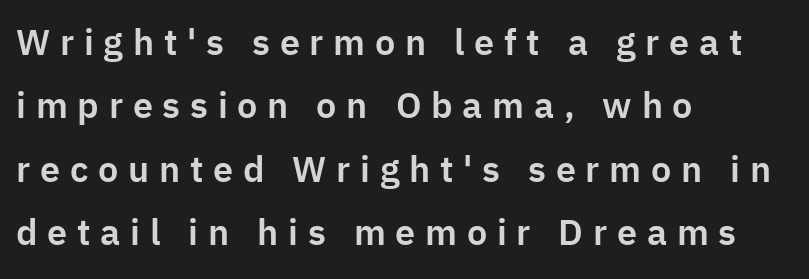
{"serif": "no", "italic": "no", "width": "normal", "stroke_contrast": "low", "x_height": "medium", "monospaced": "no", "underline": "no", "align": "left", "line_spacing_ratio": 1.76, "letter_spacing": "wide", "letter_spacing_em": 0.27, "glyph_px": 36}
